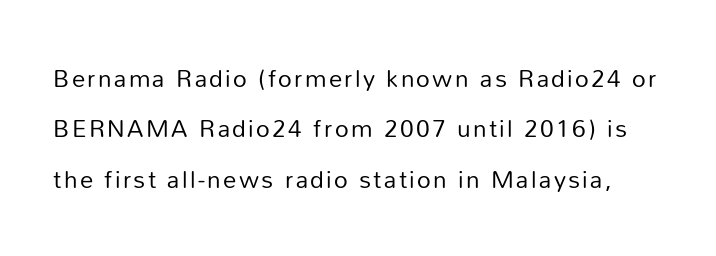
Q: Is the text bold? A: No.
Q: Is the text italic (slanted)? A: No, it is upright.
Q: Is the text underlined? A: No.
Q: Is the spacing between lines tight, normal or loose? A: Loose.
